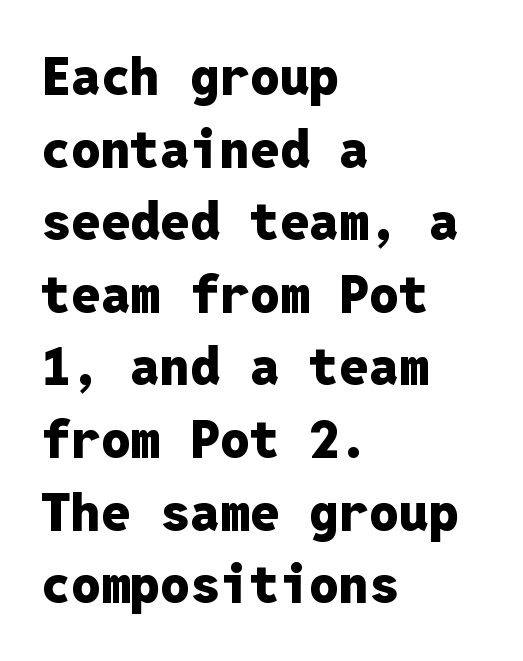
{"serif": "no", "italic": "no", "bold": "yes", "weight": "heavy", "width": "normal", "stroke_contrast": "low", "x_height": "medium", "monospaced": "yes", "underline": "no", "align": "left", "line_spacing": "normal", "line_spacing_ratio": 1.37, "letter_spacing": "normal", "letter_spacing_em": 0.0, "glyph_px": 53}
